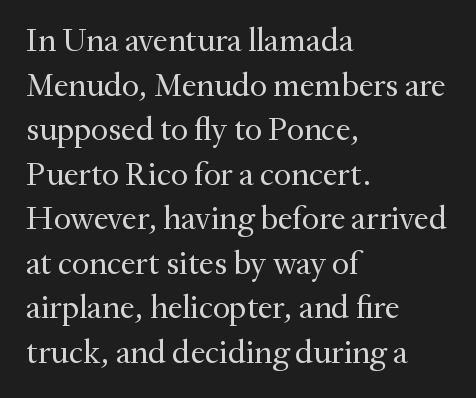
Students, note that the glyphs here touch the page at normal intervals. A typesetter would label this face a serif. When letters stand straight like this, we call the style roman or upright. Reading down the column, the eye jumps a familiar distance to each next line. No heavy texture on the line: the type isn't bold.
